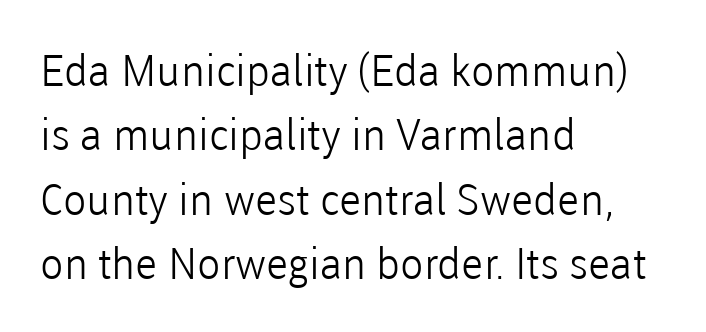
{"serif": "no", "italic": "no", "bold": "no", "weight": "light", "width": "normal", "stroke_contrast": "low", "x_height": "medium", "monospaced": "no", "underline": "no", "align": "left", "line_spacing": "normal", "line_spacing_ratio": 1.5, "letter_spacing": "normal", "letter_spacing_em": 0.0, "glyph_px": 43}
